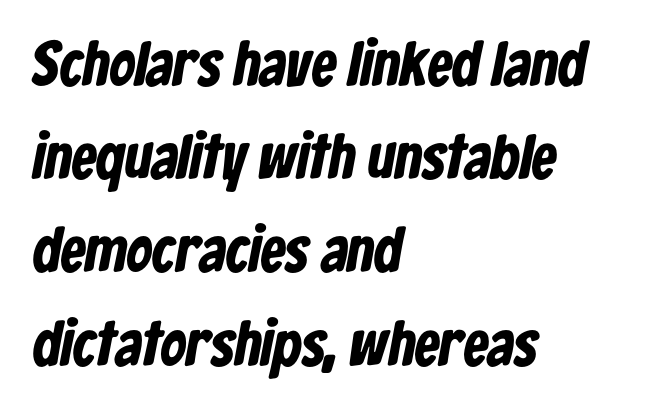
Q: Is the text bold? A: Yes.
Q: Is the typeface a serif or a sans-serif typeface? A: Sans-serif.
Q: Is the text underlined? A: No.
Q: How is the paragraph aligned? A: Left-aligned.
Q: Is the spacing between letters normal or unusually wide? A: Normal.
Q: Is the spacing between lines tight, normal or loose? A: Normal.
Q: Width (condensed, normal, or wide)? A: Condensed.
Q: Stroke contrast? A: Low.
Q: x-height? A: Medium.
Q: Monospaced? A: No.
